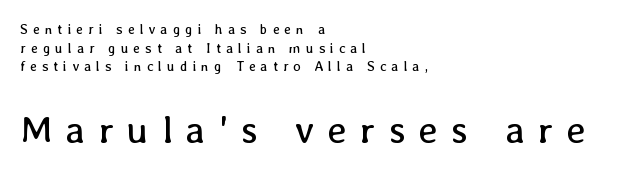
The image shows 38 px regular-weight type, upright; set left-aligned, normal line spacing (1.33x), unusually wide letter spacing (+0.35 em), not underlined; the second (bottom) block is 2.71x larger; low stroke contrast and a medium x-height.
